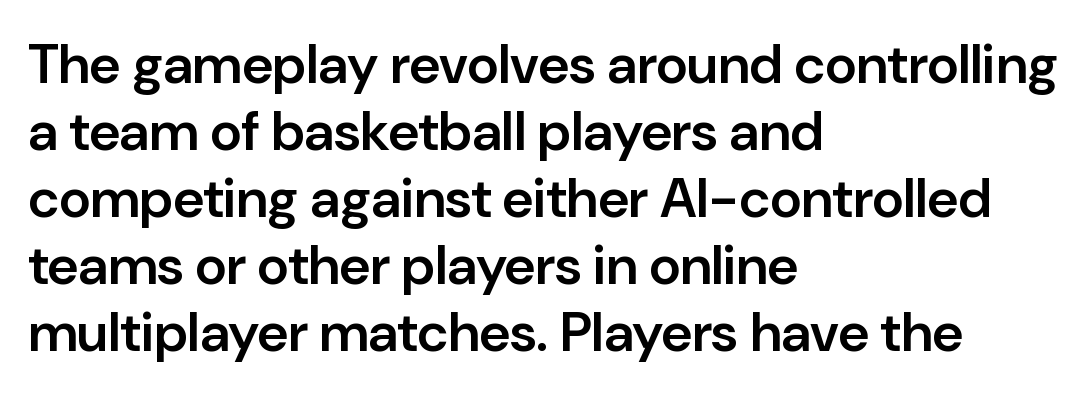
The image shows 55 px semibold sans-serif type, upright; set left-aligned, line spacing 1.22x, normal letter spacing, not underlined; low stroke contrast and a medium x-height.
